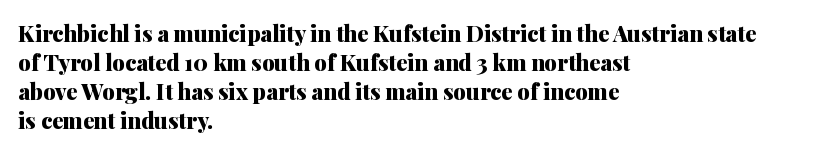
I'd describe the lettering as bold — thick and assertive. Line starts are locked; line ends wander. Nope, not italic — everything's standing straight. Only glyphs here, with clear space below each row.
